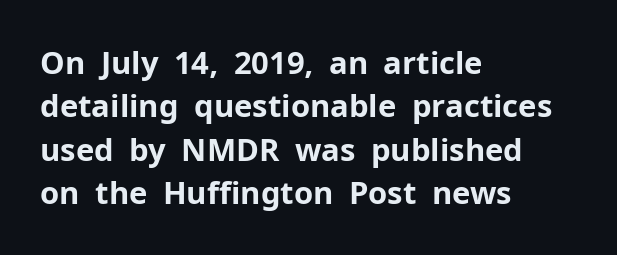
Underlining? Definitely not there. Short and long lines alike share a common starting point at left. Compared with typical paragraphs, the rows here are spaced about the same. This rendering leaves character spacing at its baseline value. Italic: no, the glyphs are upright roman.
